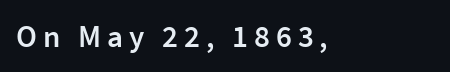
{"serif": "no", "italic": "no", "bold": "semi", "weight": "semibold", "width": "normal", "x_height": "medium", "monospaced": "no", "underline": "no", "align": "left", "glyph_px": 31}
